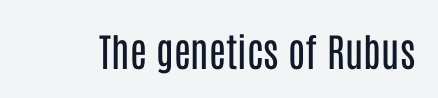
{"serif": "no", "italic": "no", "bold": "no", "weight": "regular", "width": "condensed", "stroke_contrast": "low", "x_height": "large", "monospaced": "no", "underline": "no", "letter_spacing": "normal", "letter_spacing_em": 0.0, "glyph_px": 39}
